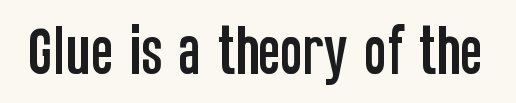
{"serif": "no", "italic": "no", "width": "condensed", "stroke_contrast": "low", "x_height": "large", "monospaced": "no", "underline": "no", "letter_spacing": "normal", "letter_spacing_em": 0.0, "glyph_px": 53}
